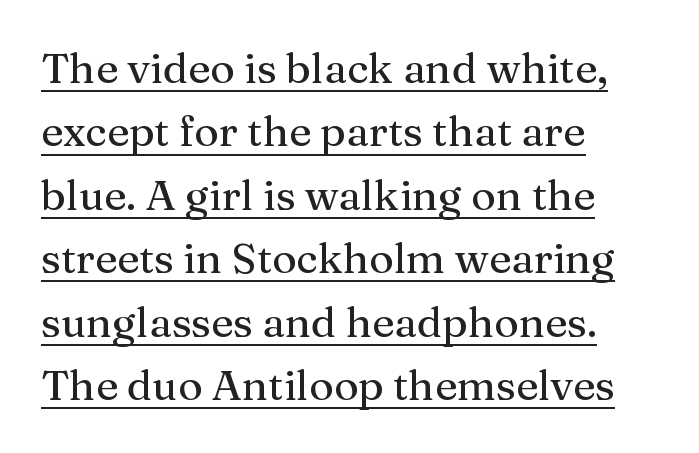
Character widths vary here, with narrow letters taking less room than wide ones. Every stem runs plumb, perpendicular to the baseline. Old-style or modern, the face here clearly has serifs. This sample uses plain, unmodified letter spacing. The specimen includes a rule beneath the text block's lines.
